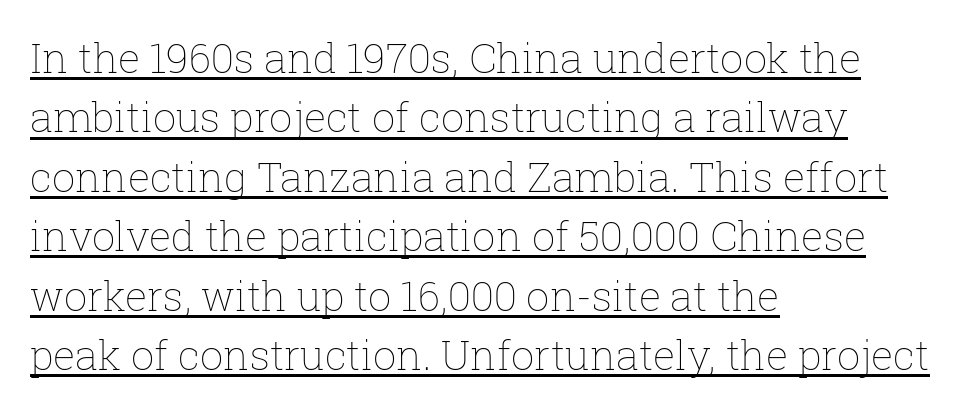
{"italic": "no", "bold": "no", "weight": "thin", "width": "normal", "stroke_contrast": "low", "x_height": "medium", "monospaced": "no", "underline": "yes", "align": "left", "line_spacing": "normal", "line_spacing_ratio": 1.45, "letter_spacing": "normal", "letter_spacing_em": 0.0, "glyph_px": 41}
